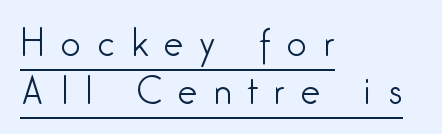
{"serif": "no", "italic": "no", "bold": "no", "weight": "light", "width": "condensed", "stroke_contrast": "low", "x_height": "medium", "monospaced": "no", "underline": "yes", "align": "left", "line_spacing": "normal", "line_spacing_ratio": 1.37, "letter_spacing": "wide", "letter_spacing_em": 0.47, "glyph_px": 35}
